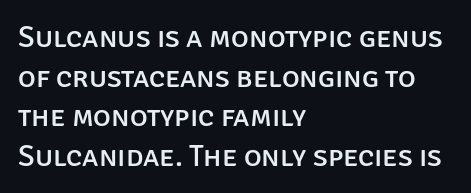
The image shows 30 px sans-serif type, upright; set left-aligned, normal line spacing (1.32x), normal letter spacing, not underlined; low stroke contrast and a large x-height.
